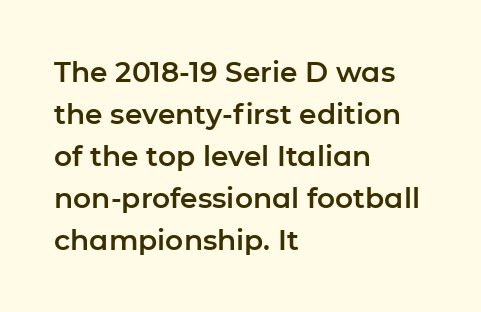
The image shows 28 px sans-serif type, upright; set left-aligned, normal line spacing (1.5x), normal letter spacing, not underlined; low stroke contrast and a medium x-height.
